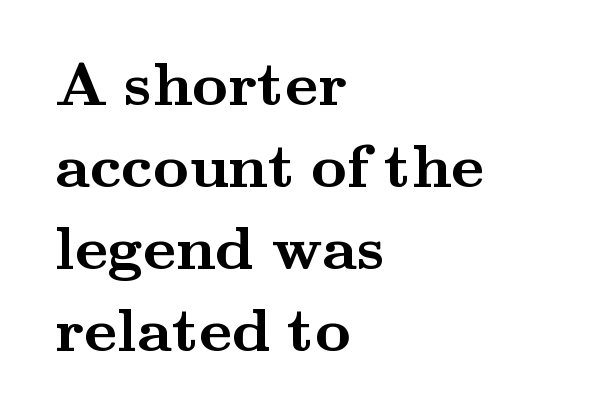
The image shows 62 px semibold, wide serif type, upright; set left-aligned, normal line spacing (1.32x), normal letter spacing, not underlined; medium stroke contrast and a small x-height.
